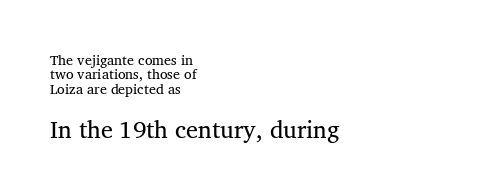
Here the glyphs are tracked normally, forming tight word shapes. The rag falls on the right side of this text block. Block two is the big one; block one sits smaller above it. Tightly led — the rows are bunched. A bare baseline throughout the passage.
